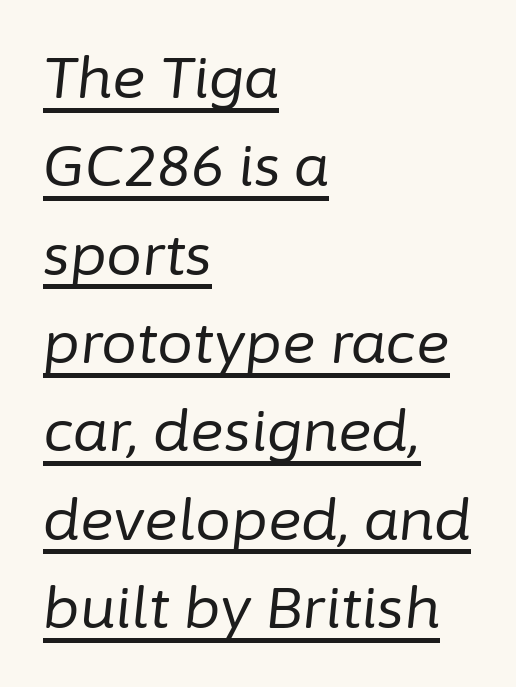
This sample has the flowing, uneven cadence of proportional lettering. Tracking here is standard; glyphs follow each other at the usual distance. The words here are underlined. The lettering tilts uniformly, giving the passage an italic look. Layout note: lines flush left. The letterforms sit at book weight or below.
